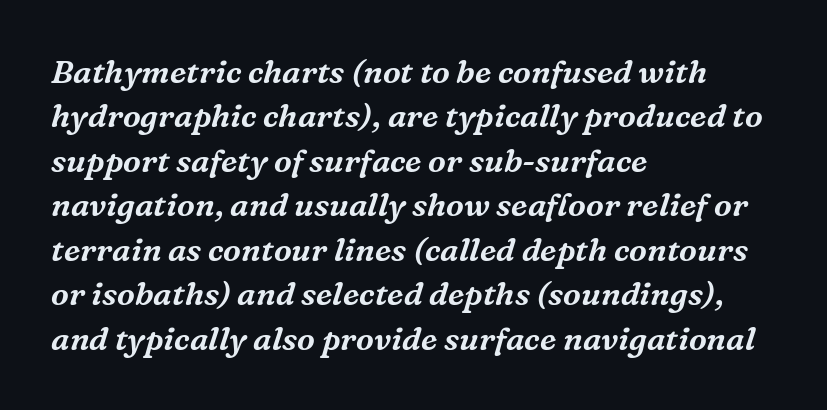
The image shows 32 px serif type, italic (leaning right); set left-aligned, normal line spacing (1.39x), normal letter spacing, not underlined; medium stroke contrast and a medium x-height.
